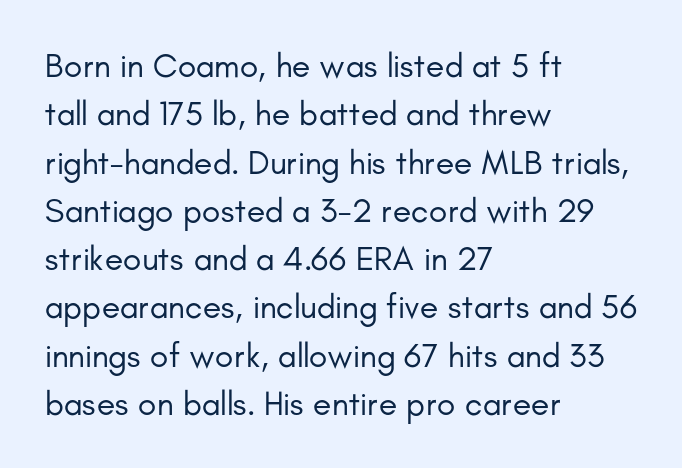
The image shows 34 px regular-weight sans-serif type, upright; set left-aligned, normal line spacing (1.42x), normal letter spacing, not underlined; low stroke contrast and a small x-height.
